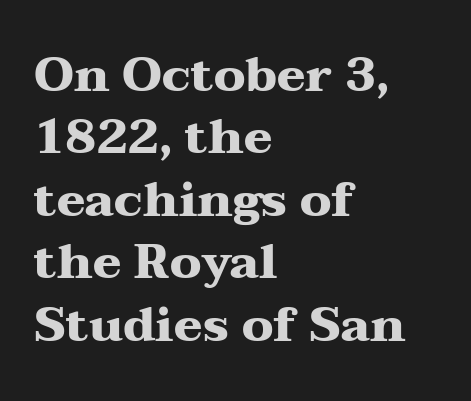
Has an underline been added? It has not. Weight: bold. A classic flush-left, rag-right setting is used for this passage. Spacing between characters is what you'd get straight out of the box. Old-style or modern, the face here clearly has serifs.
